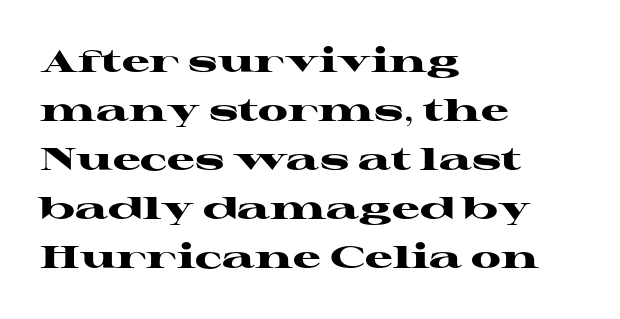
The passage shown has conventional tracking throughout. Heft: maximum for text — a bold. Each letter keeps its own natural width here, so spacing adapts to shape. The gap between lines stays unmarked.
